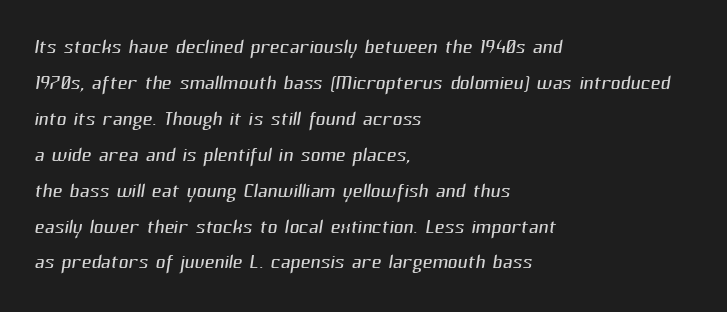
Plain, unruled lines of type. The tracking reads as untouched default to a designer's eye. Typeset ragged right — the left edge is the straight one. A light-to-regular cut is what we see here.
